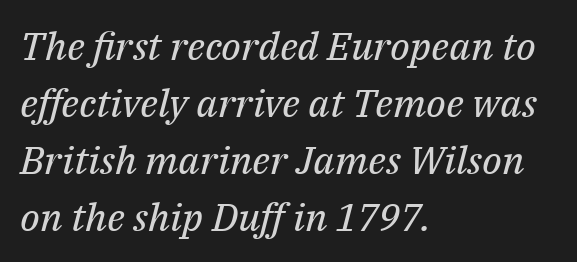
Q: Is the text bold? A: No.
Q: Is the text italic (slanted)? A: Yes, it leans right by about 14 degrees.
Q: Is the typeface a serif or a sans-serif typeface? A: Serif.
Q: Is the text underlined? A: No.
Q: How is the paragraph aligned? A: Left-aligned.
Q: Is the spacing between letters normal or unusually wide? A: Normal.
Q: Is the spacing between lines tight, normal or loose? A: Normal.
Q: Width (condensed, normal, or wide)? A: Normal.
Q: Stroke contrast? A: Medium.
Q: x-height? A: Medium.
Q: Monospaced? A: No.
